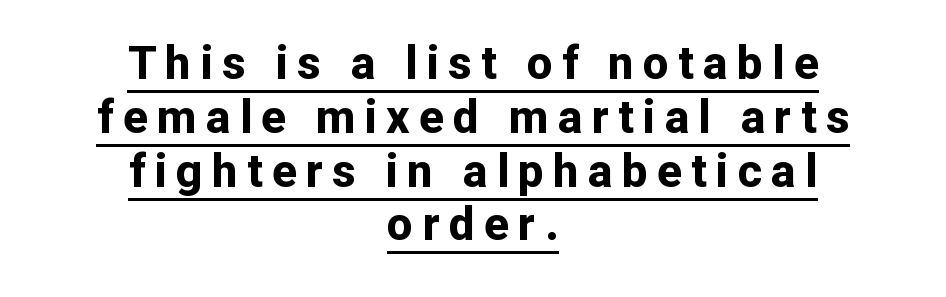
{"serif": "no", "italic": "no", "bold": "yes", "weight": "bold", "width": "normal", "stroke_contrast": "low", "x_height": "medium", "monospaced": "no", "underline": "yes", "align": "center", "line_spacing_ratio": 1.17, "letter_spacing": "wide", "letter_spacing_em": 0.2, "glyph_px": 46}
